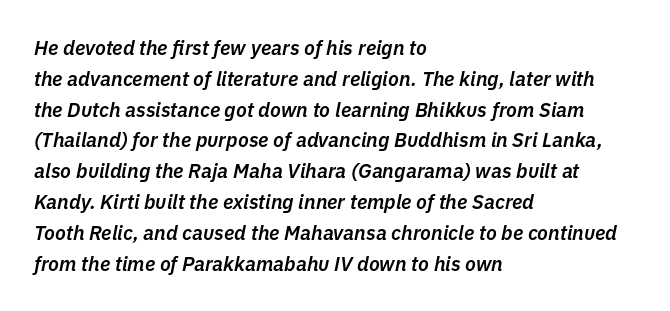
{"italic": "yes", "lean": "right", "slant_degrees": 11, "bold": "semi", "underline": "no", "align": "left", "line_spacing": "normal", "line_spacing_ratio": 1.54, "letter_spacing": "normal", "letter_spacing_em": 0.0, "glyph_px": 20}
